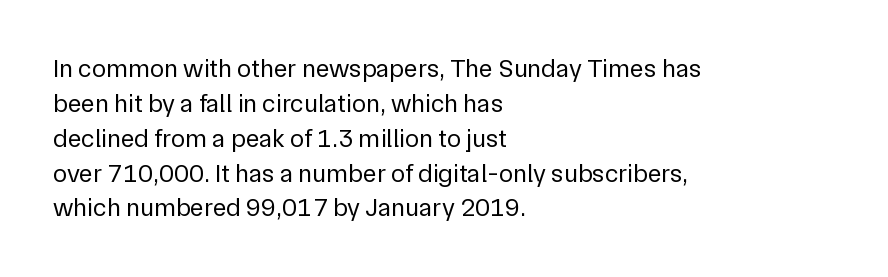
The image shows 26 px text type, upright; set left-aligned, normal line spacing (1.34x), normal letter spacing, not underlined.
